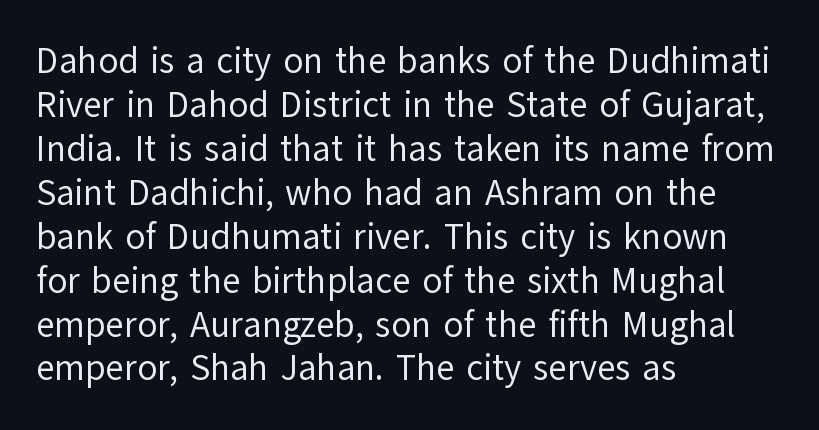
Q: Is the text bold? A: No.
Q: Is the text italic (slanted)? A: No, it is upright.
Q: Is the typeface a serif or a sans-serif typeface? A: Sans-serif.
Q: Is the text underlined? A: No.
Q: How is the paragraph aligned? A: Left-aligned.
Q: Is the spacing between letters normal or unusually wide? A: Normal.
Q: Width (condensed, normal, or wide)? A: Normal.
Q: Stroke contrast? A: Low.
Q: x-height? A: Medium.
Q: Monospaced? A: No.
